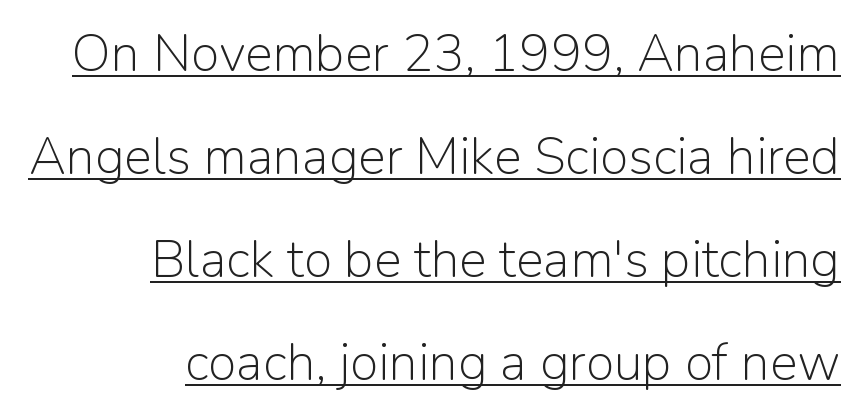
{"serif": "no", "italic": "no", "bold": "no", "weight": "light", "width": "normal", "stroke_contrast": "low", "x_height": "medium", "monospaced": "no", "underline": "yes", "align": "right", "line_spacing": "loose", "line_spacing_ratio": 1.98, "letter_spacing": "normal", "letter_spacing_em": 0.0, "glyph_px": 52}
